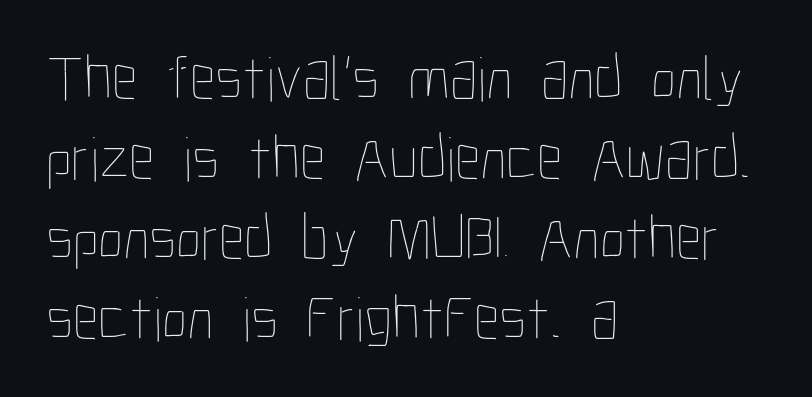
The letters advance in unequal steps, a hallmark of proportional type. Characters remain perfectly vertical along every line. Is the block centered? No — it sits flush against the left margin. Type without underlining. Students, observe: this is what conventionally led text looks like.
